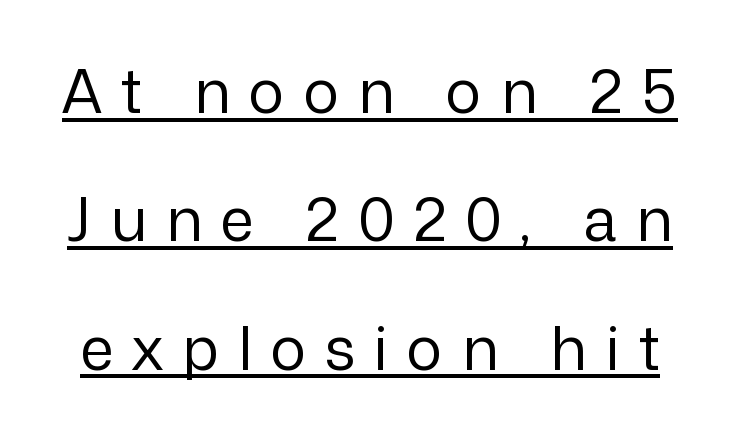
{"serif": "no", "italic": "no", "bold": "no", "weight": "regular", "width": "normal", "stroke_contrast": "low", "x_height": "medium", "monospaced": "no", "underline": "yes", "line_spacing": "loose", "line_spacing_ratio": 2.14, "letter_spacing": "wide", "letter_spacing_em": 0.32, "glyph_px": 60}
